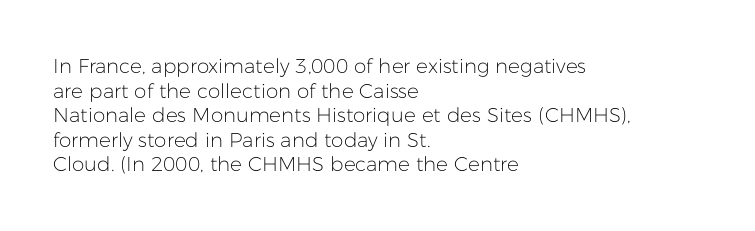
{"italic": "no", "bold": "no", "underline": "no", "align": "left", "line_spacing_ratio": 1.23, "letter_spacing": "normal", "letter_spacing_em": 0.0, "glyph_px": 20}
